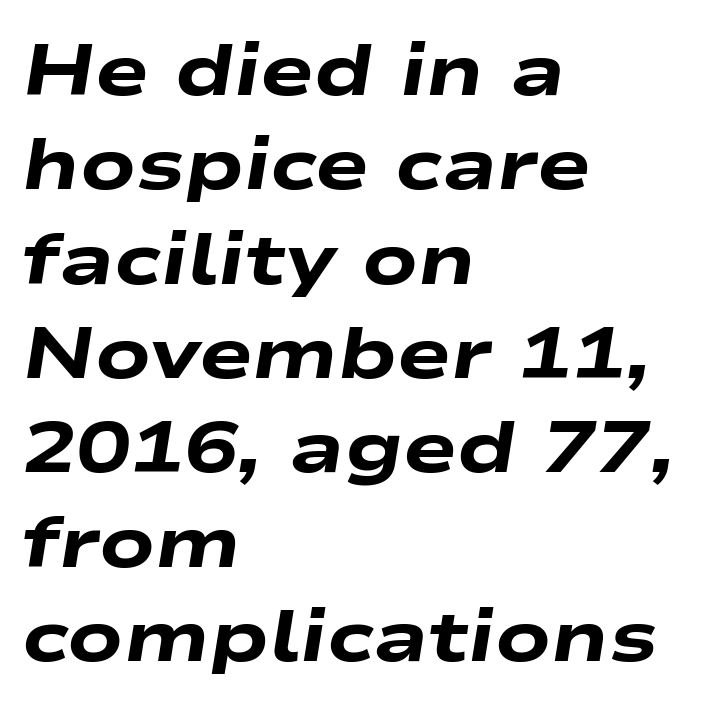
The image shows 72 px heavy, wide type, italic (leaning right); set left-aligned, normal line spacing (1.31x), normal letter spacing, not underlined; low stroke contrast and a medium x-height.
